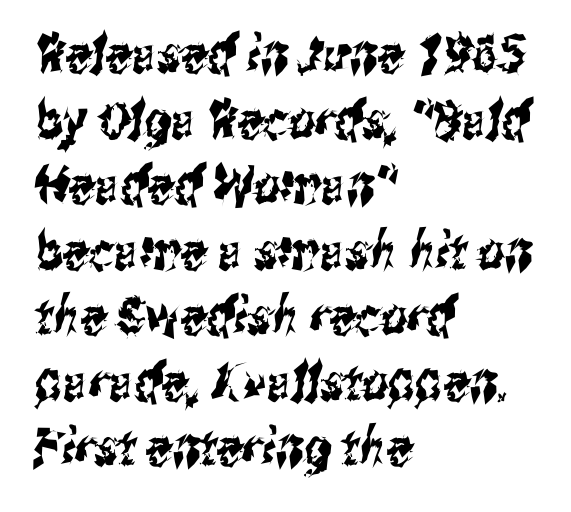
The rendering uses natural spacing where letterforms have individual widths. Which margin do the lines hug? The left one — the right edge is uneven. Look at the tracking — it's just the regular setting, nothing added. The strip under each line holds only bare page.
